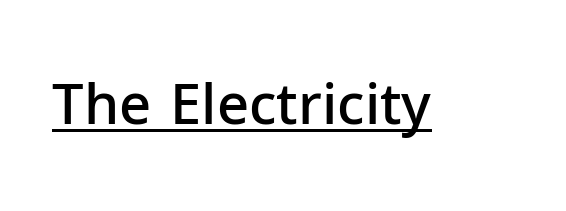
No extra tracking has been applied to these lines. Compared with undecorated copy, this sample adds a rule below the words. A typesetter would call this proportional, since set widths differ per character. Notice how the stems are strictly vertical — no italics here. A fair bit of extra ink — the face is semibold, not bold.
